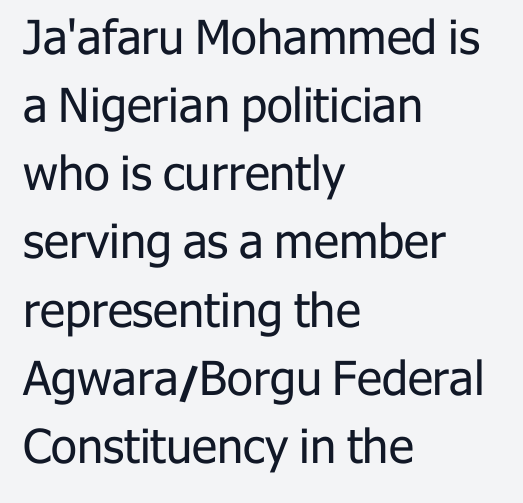
Q: Is the text bold? A: No.
Q: Is the text italic (slanted)? A: No, it is upright.
Q: Is the typeface a serif or a sans-serif typeface? A: Sans-serif.
Q: Is the text underlined? A: No.
Q: How is the paragraph aligned? A: Left-aligned.
Q: Is the spacing between letters normal or unusually wide? A: Normal.
Q: Is the spacing between lines tight, normal or loose? A: Normal.
Q: Width (condensed, normal, or wide)? A: Normal.
Q: Stroke contrast? A: Low.
Q: x-height? A: Medium.
Q: Monospaced? A: No.
